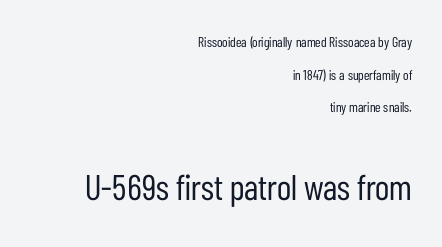
The image shows 36 px regular-weight, condensed sans-serif type, upright; set right-aligned, loose line spacing (2.33x), normal letter spacing, not underlined; the second (bottom) block is 2.57x larger; low stroke contrast and a medium x-height.
